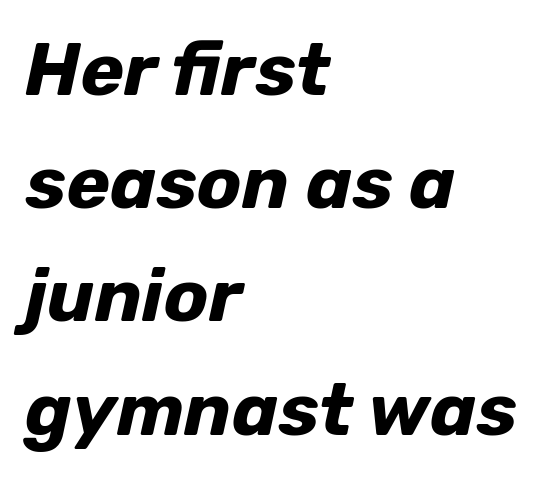
Which margin do the lines hug? The left one — the right edge is uneven. Line spacing here is normal. The glyphs look as if they've been sheared to an angle. Descenders hang freely into open space.
